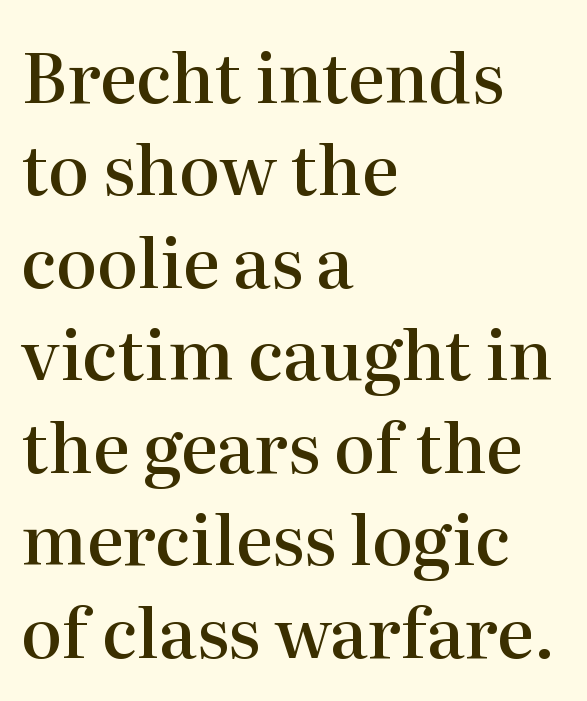
The image shows 69 px semibold serif type, upright; set left-aligned, normal line spacing (1.34x), normal letter spacing, not underlined; high stroke contrast and a medium x-height.
